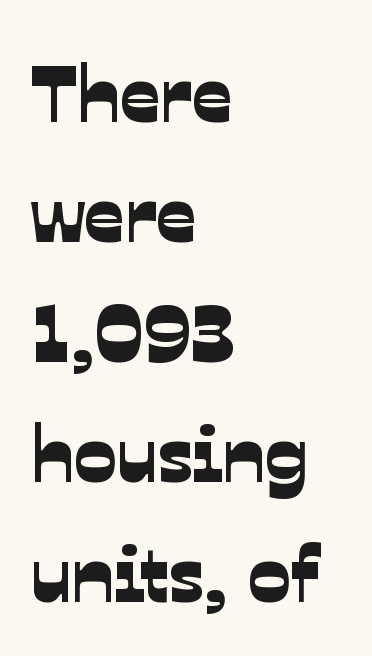
The passage shown is typed in a proportional face where columns would drift. Any mark beneath the type? The region is blank. Is the block centered? No — it sits flush against the left margin. The text was rendered using a sans face with plain stroke endings.
